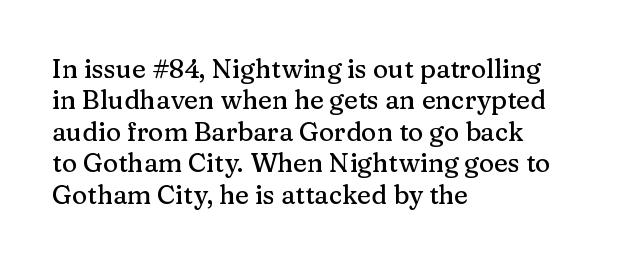
Q: Is the text italic (slanted)? A: No, it is upright.
Q: Is the text underlined? A: No.
Q: How is the paragraph aligned? A: Left-aligned.
Q: Is the spacing between letters normal or unusually wide? A: Normal.
